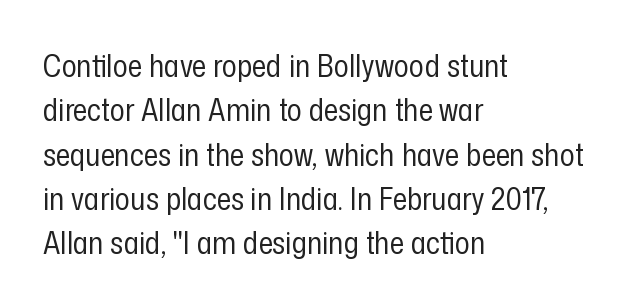
The image shows 31 px regular-weight, condensed sans-serif type, upright; set left-aligned, normal line spacing (1.43x), normal letter spacing, not underlined; low stroke contrast and a medium x-height.
